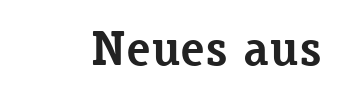
The image shows 49 px bold serif type, upright; set normal letter spacing, not underlined; low stroke contrast and a medium x-height.
